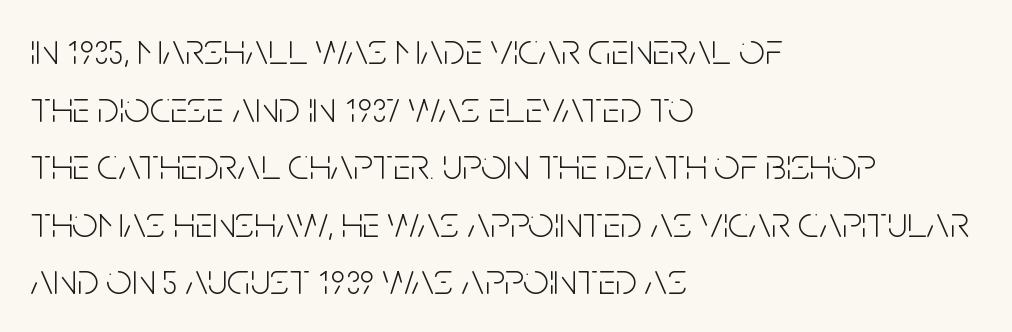
Q: Is the text bold? A: No.
Q: Is the text italic (slanted)? A: No, it is upright.
Q: Is the typeface a serif or a sans-serif typeface? A: Sans-serif.
Q: Is the text underlined? A: No.
Q: How is the paragraph aligned? A: Left-aligned.
Q: Is the spacing between letters normal or unusually wide? A: Normal.
Q: Is the spacing between lines tight, normal or loose? A: Normal.
Q: Width (condensed, normal, or wide)? A: Condensed.
Q: Stroke contrast? A: Low.
Q: x-height? A: Large.
Q: Monospaced? A: No.
